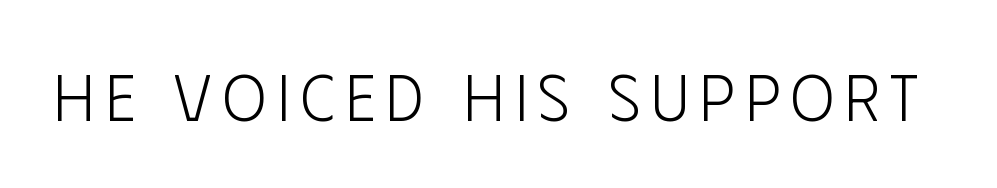
Q: Is the text bold? A: No.
Q: Is the text italic (slanted)? A: No, it is upright.
Q: Is the typeface a serif or a sans-serif typeface? A: Sans-serif.
Q: Is the text underlined? A: No.
Q: Width (condensed, normal, or wide)? A: Condensed.
Q: Stroke contrast? A: Low.
Q: x-height? A: Large.
Q: Monospaced? A: No.
